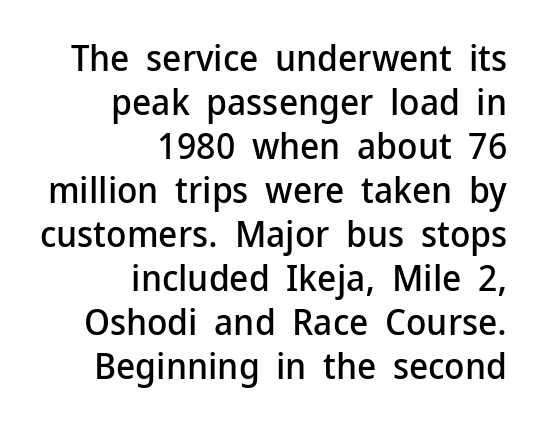
Q: Is the text italic (slanted)? A: No, it is upright.
Q: Is the typeface a serif or a sans-serif typeface? A: Sans-serif.
Q: Is the text underlined? A: No.
Q: How is the paragraph aligned? A: Right-aligned.
Q: Is the spacing between letters normal or unusually wide? A: Normal.
Q: Width (condensed, normal, or wide)? A: Normal.
Q: Stroke contrast? A: Low.
Q: x-height? A: Medium.
Q: Monospaced? A: No.
